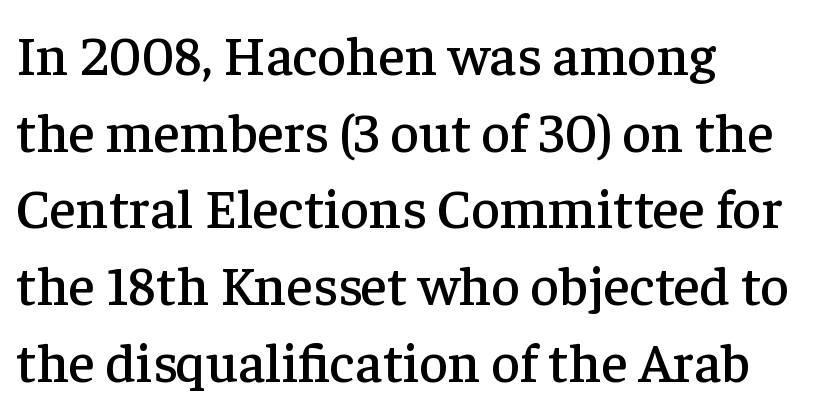
The image shows 56 px serif type, upright; set left-aligned, normal line spacing (1.37x), normal letter spacing, not underlined; low stroke contrast and a medium x-height.
